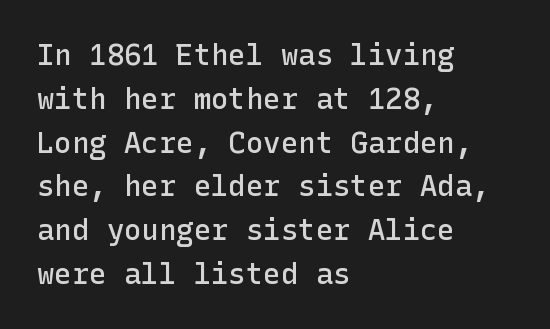
{"serif": "no", "italic": "no", "bold": "semi", "weight": "semibold", "width": "normal", "stroke_contrast": "low", "x_height": "medium", "underline": "no", "align": "left", "line_spacing": "normal", "line_spacing_ratio": 1.51, "letter_spacing": "normal", "letter_spacing_em": 0.0, "glyph_px": 29}
